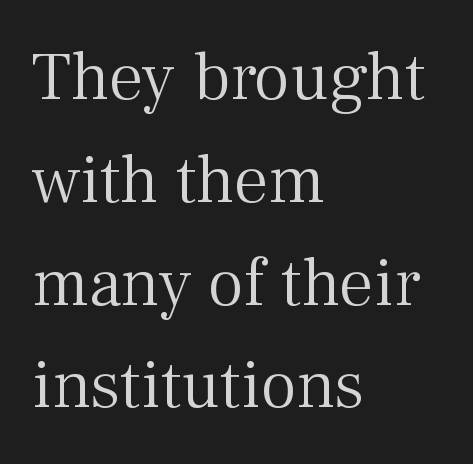
Heaviness? Minimal to ordinary, like unemphasized prose. Does extra space separate the letters? No, they use regular spacing. The words here are not underlined. These lines are set flush left with a ragged right edge.
